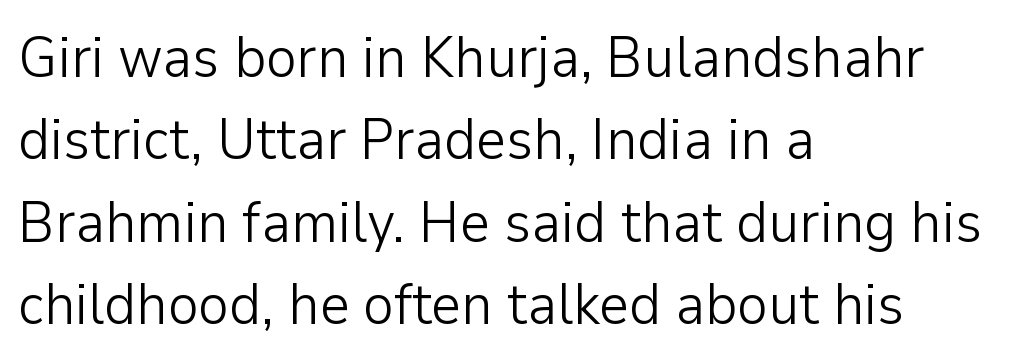
Ordinary non-slanted type is in use. You could not count columns in this text — the font is proportionally spaced. Are there feet on the stems? There aren't — it's a sans. Does extra space separate the letters? No, they use regular spacing. Each row of text sits above clean, open space.
